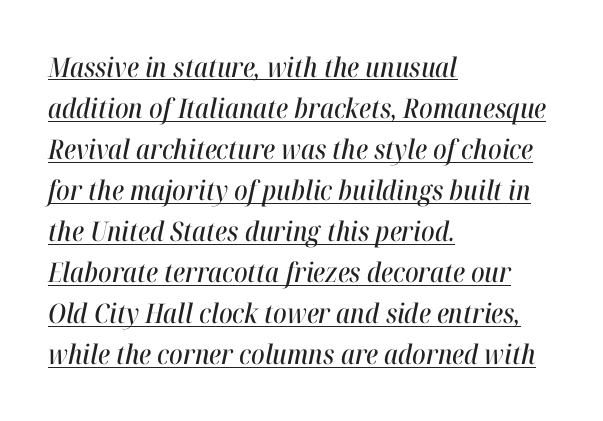
The typesetter chose a ragged-right arrangement here. Italic? Definitely — the glyphs are oblique. This sample keeps an unexceptional amount of space between lines. Underlined type.
